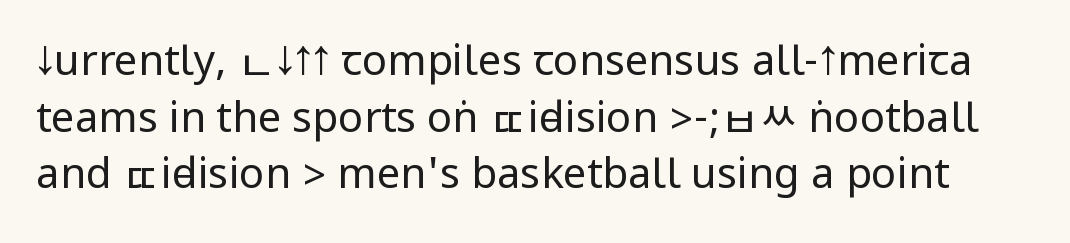
Descender tails drop into unmarked territory. The font sits on the lighter half of the weight spectrum, regular included. Rows of type keep a routine distance in the vertical direction. The characters display no serif detailing; their extremities are plain. The lettering stays uniformly vertical, giving the passage a roman look. Observe the ordinary spacing: letters are neighbours, not strangers.
